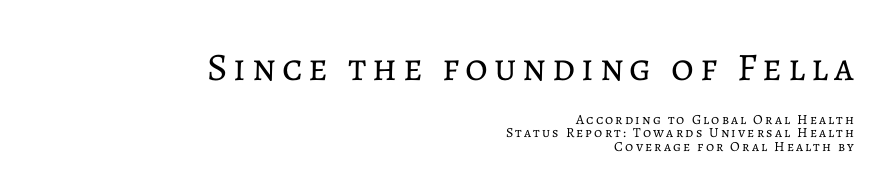
The image shows 39 px regular-weight type, upright; set right-aligned, tight line spacing (0.96x), not underlined; the first (top) block is 2.79x larger; low stroke contrast and a medium x-height.
